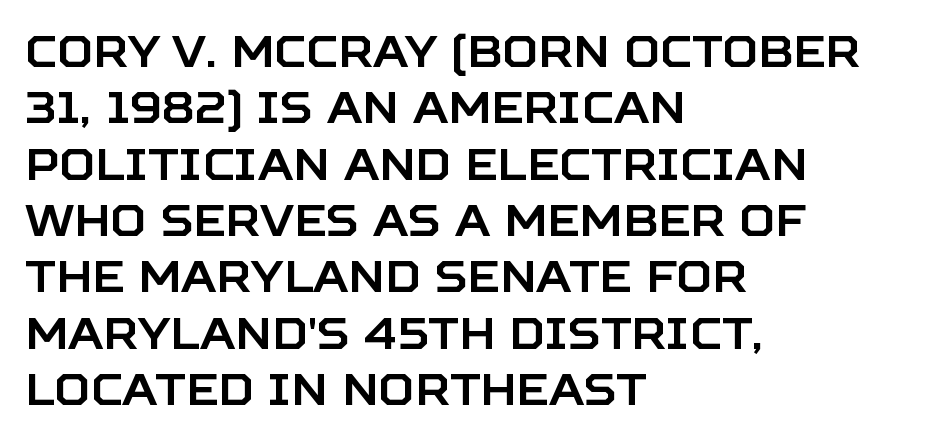
The image shows 44 px sans-serif type, upright; set left-aligned, normal line spacing (1.28x), normal letter spacing, not underlined; low stroke contrast and a large x-height.
